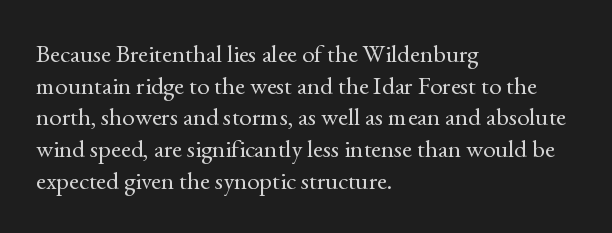
Q: Is the text bold? A: No.
Q: Is the text italic (slanted)? A: No, it is upright.
Q: Is the text underlined? A: No.
Q: How is the paragraph aligned? A: Left-aligned.
Q: Is the spacing between letters normal or unusually wide? A: Normal.
Q: Is the spacing between lines tight, normal or loose? A: Normal.
